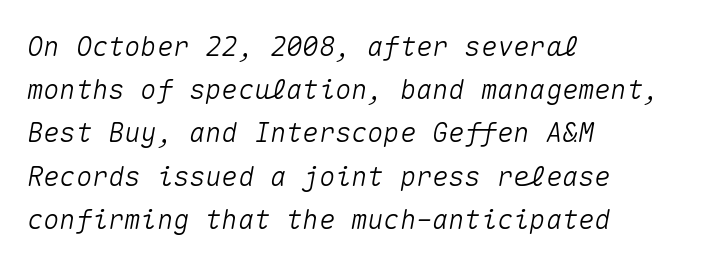
Q: Is the text italic (slanted)? A: Yes, it leans right by about 10 degrees.
Q: Is the text underlined? A: No.
Q: How is the paragraph aligned? A: Left-aligned.
Q: Is the spacing between letters normal or unusually wide? A: Normal.
Q: Is the spacing between lines tight, normal or loose? A: Normal.
